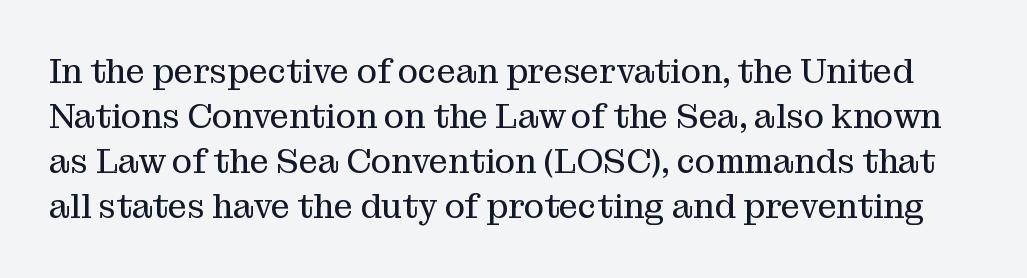
There is no visible air inserted between adjacent glyphs. Horizontal bands of white between lines are of average thickness. A typesetter would call this proportional, since set widths differ per character. Classification — serif. Stem width sits at or under what a default text font uses. Descender tails drop into unmarked territory.
